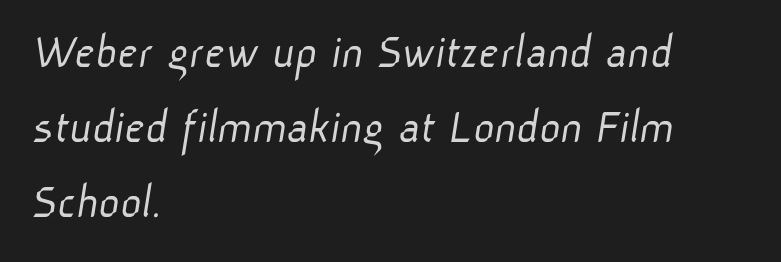
Is the stroke heavy? The answer is a plain regular-or-lighter. Normally led — the rows are evenly, conventionally spaced. Rule under the text: the space is simply empty. Think of a printed novel: that variable character pitch is what you see here.
